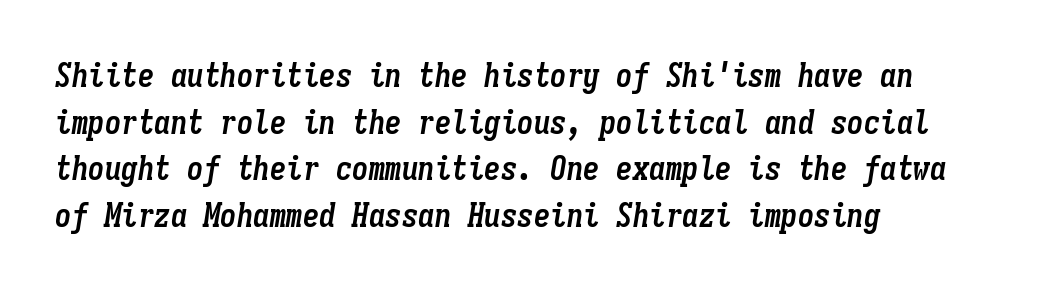
The image shows 33 px semibold, condensed type, italic (leaning right), monospaced; set left-aligned, normal line spacing (1.41x), normal letter spacing, not underlined; low stroke contrast and a medium x-height.
